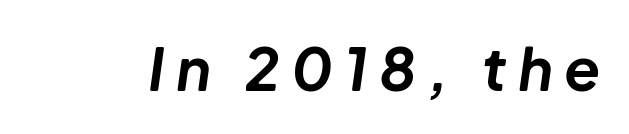
Q: Is the text bold? A: Yes.
Q: Is the text italic (slanted)? A: Yes, it leans right by about 8 degrees.
Q: Is the text underlined? A: No.
Q: Width (condensed, normal, or wide)? A: Normal.
Q: Stroke contrast? A: Low.
Q: x-height? A: Medium.
Q: Monospaced? A: No.
